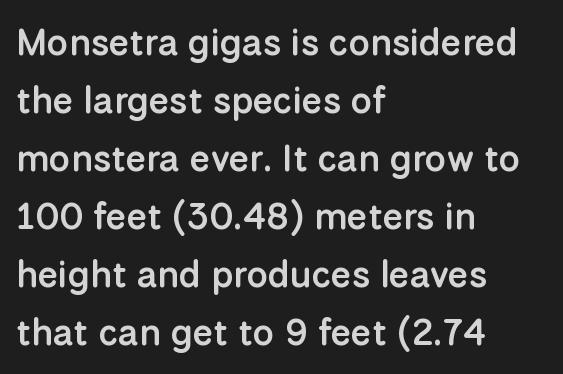
{"serif": "no", "italic": "no", "bold": "semi", "weight": "semibold", "width": "normal", "stroke_contrast": "low", "x_height": "medium", "monospaced": "no", "underline": "no", "align": "left", "line_spacing": "normal", "line_spacing_ratio": 1.57, "letter_spacing": "normal", "letter_spacing_em": 0.0, "glyph_px": 37}
